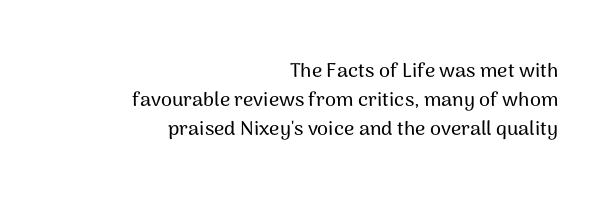
The image shows 20 px text type, upright; set right-aligned, normal line spacing (1.44x), normal letter spacing, not underlined.
